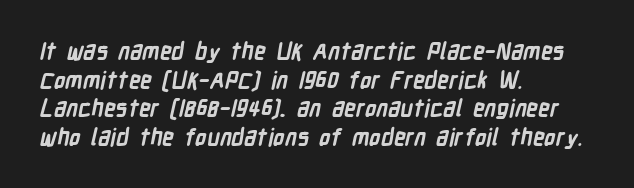
The image shows 23 px bold type; set left-aligned, line spacing 1.24x, normal letter spacing, not underlined.
